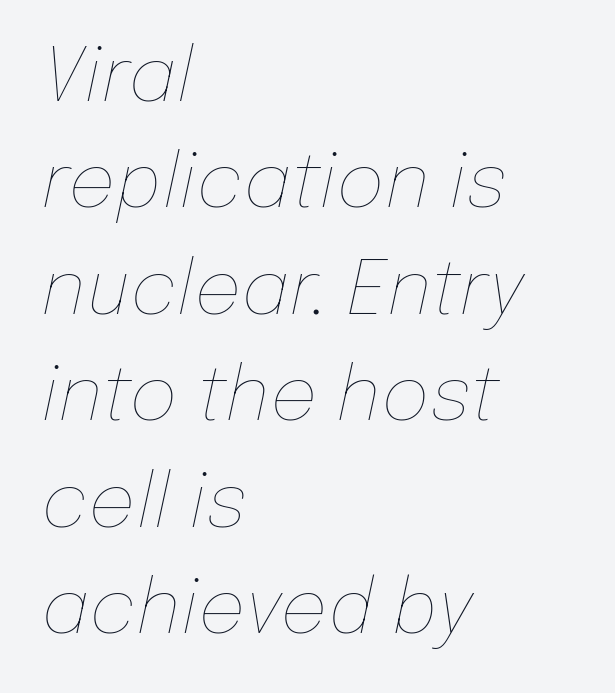
Characters follow at the spacing the type designer built in. Nobody drew a line under any word here. The letters advance in unequal steps, a hallmark of proportional type. The passage shown stacks its lines at a standard gap. The passage is arranged the way most books set body copy — flush left. Bold? No — there's no thickening of the strokes.
